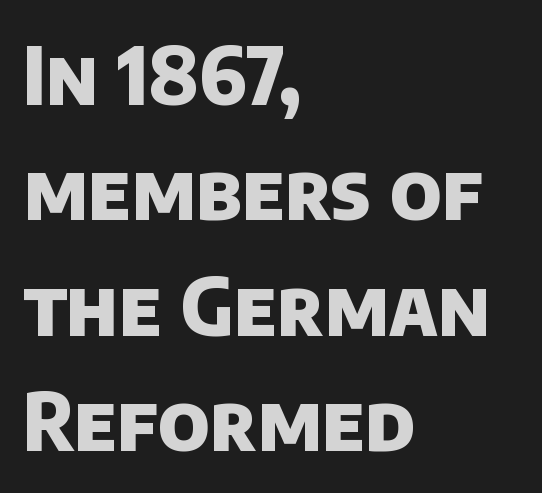
The image shows 79 px heavy sans-serif type; set left-aligned, normal line spacing (1.46x), normal letter spacing, not underlined; low stroke contrast and a large x-height.
